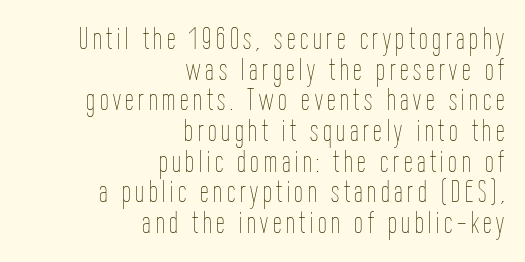
{"italic": "no", "bold": "no", "weight": "thin", "width": "condensed", "stroke_contrast": "low", "x_height": "medium", "monospaced": "no", "underline": "no", "align": "right", "line_spacing": "tight", "line_spacing_ratio": 0.99, "glyph_px": 31}
